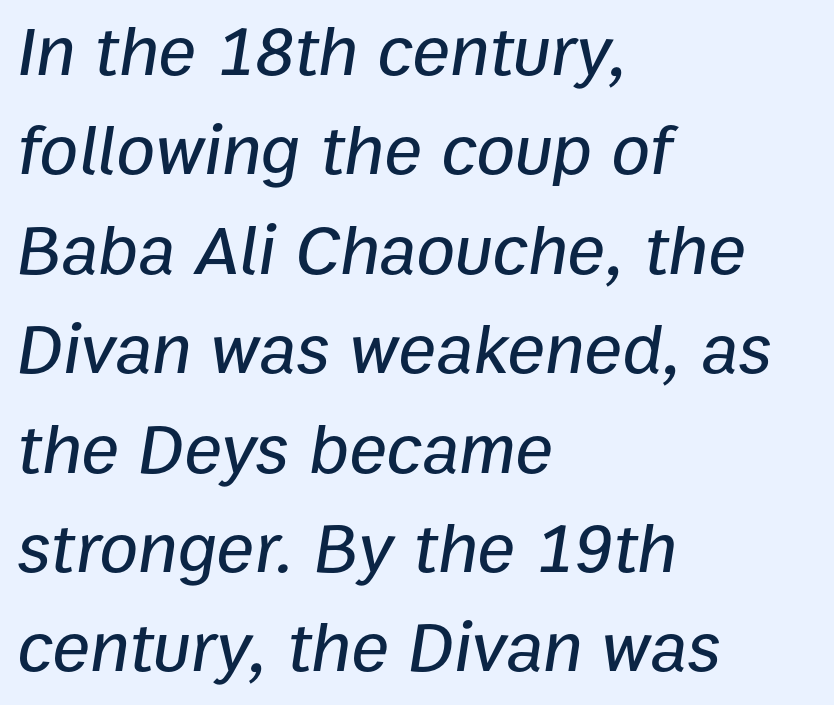
Rule under the text: the space is simply empty. Casual observation: everything's shoved over to the left. Line spacing here is normal. The lettering tilts uniformly, giving the passage an italic look. There is no visible air inserted between adjacent glyphs. A typesetter would call this proportional, since set widths differ per character.
